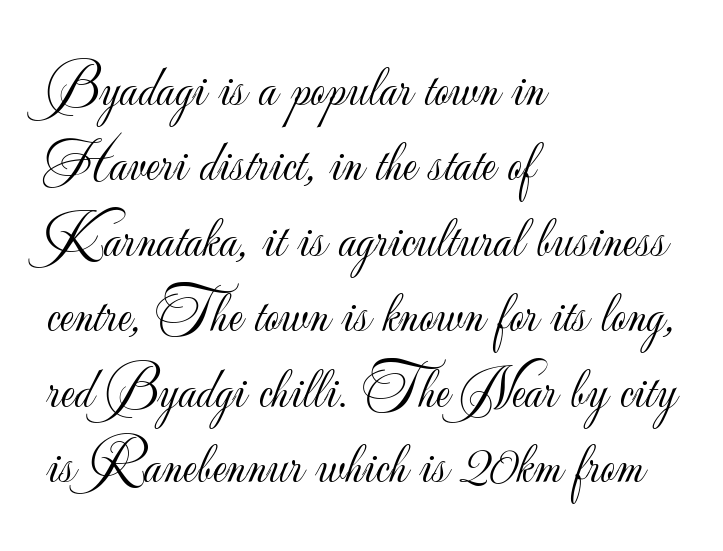
Q: Is the text bold? A: No.
Q: Is the text italic (slanted)? A: Yes.
Q: Is the typeface a serif or a sans-serif typeface? A: Sans-serif.
Q: Is the text underlined? A: No.
Q: How is the paragraph aligned? A: Left-aligned.
Q: Is the spacing between letters normal or unusually wide? A: Normal.
Q: Is the spacing between lines tight, normal or loose? A: Normal.
Q: Width (condensed, normal, or wide)? A: Normal.
Q: Stroke contrast? A: Low.
Q: x-height? A: Small.
Q: Monospaced? A: No.
